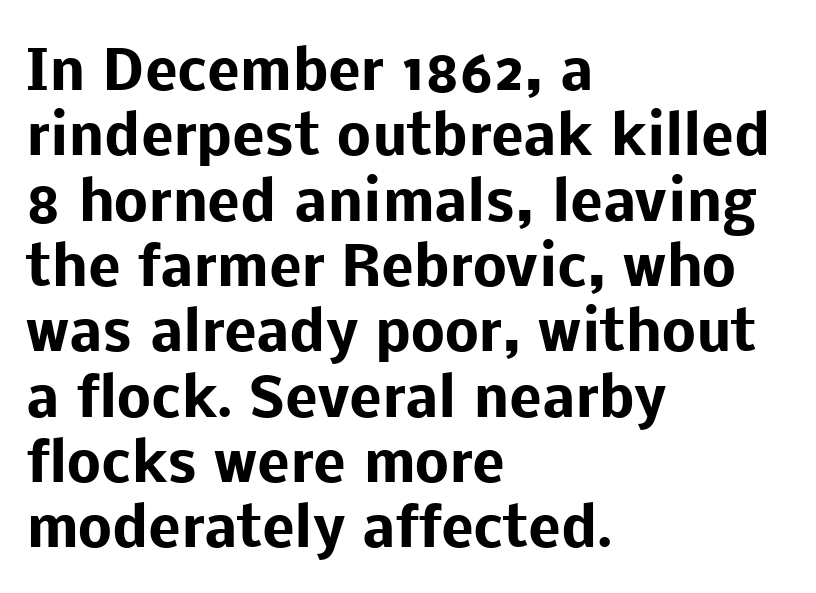
The image shows 54 px heavy sans-serif type, upright; set left-aligned, line spacing 1.21x, normal letter spacing, not underlined; low stroke contrast and a medium x-height.
